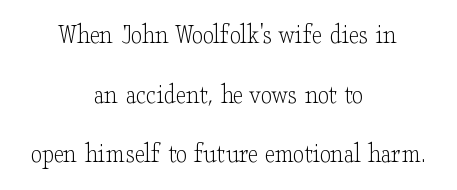
The face used here is rendered with its standard letterfit. The space beneath each line is pristine and unruled. Stem width sits at or under what a default text font uses. If you folded the block vertically in half, each line would mirror itself in length. This sample uses a serif face. A great deal of white space separates one row of letters from the next.
